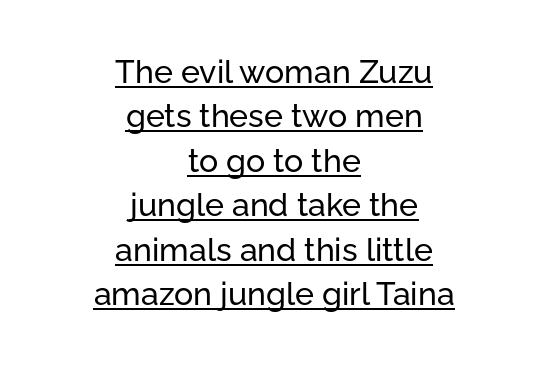
Nobody touched the tracking dial on this one. Vertical strokes here are truly vertical. The typesetter chose a symmetrical, centered arrangement here. These lines are rendered in a variable-pitch font. One glance says typical: line gaps are just what's usual.
